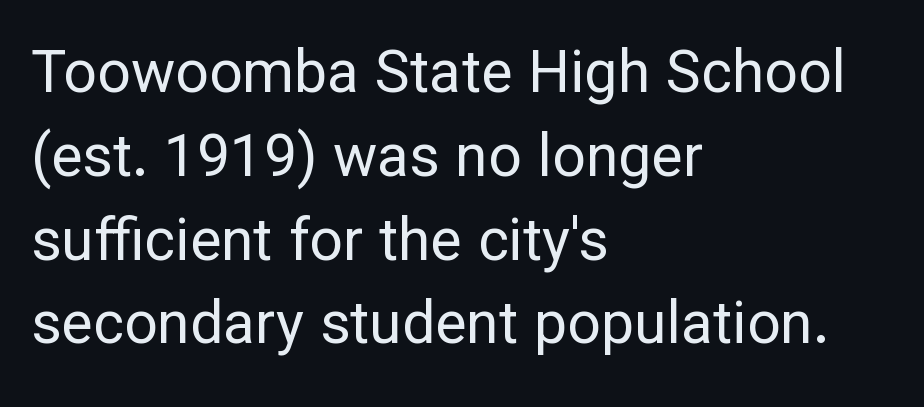
These glyphs show unthickened strokes, regular width or finer. One-word summary of the alignment: left. Compared with typical body copy, the letter spacing here is the same. A normal amount of white space separates one row of letters from the next.
